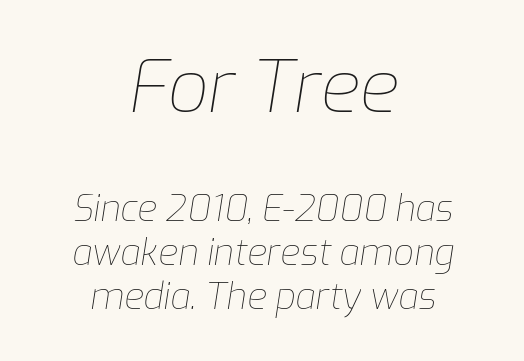
This sample is center-justified, so both line endings float freely. Does the lettering tilt? It does — this is italic. Of the two passages, the one on top uses the larger point size. Nothing unusual about the tracking: characters are spaced as the font intends.
